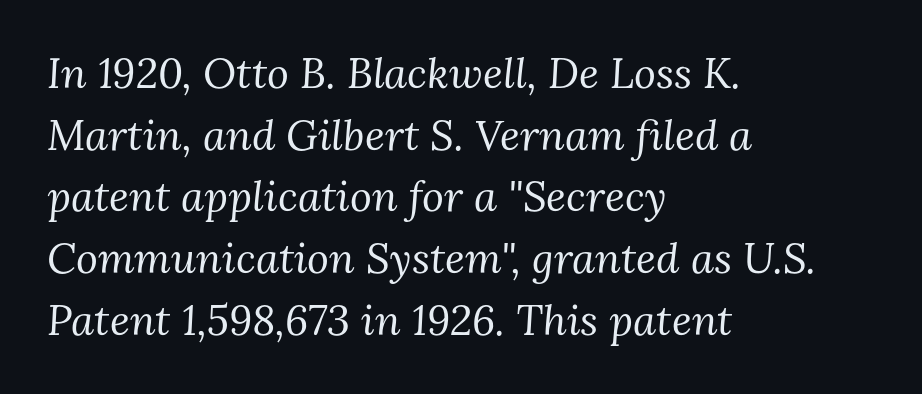
No extra ink here — the face is not bold. The rendering uses natural spacing where letterforms have individual widths. Nobody drew a line under any word here. Standard letterfit; no display-style spreading of the glyphs. Compared with typical paragraphs, the rows here are spaced about the same.
